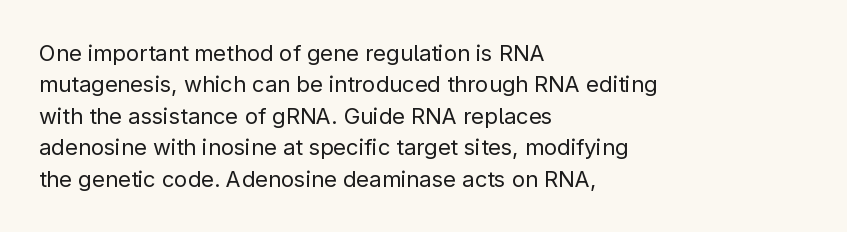
The image shows 22 px text type, upright; set left-aligned, normal line spacing (1.43x), normal letter spacing, not underlined.
